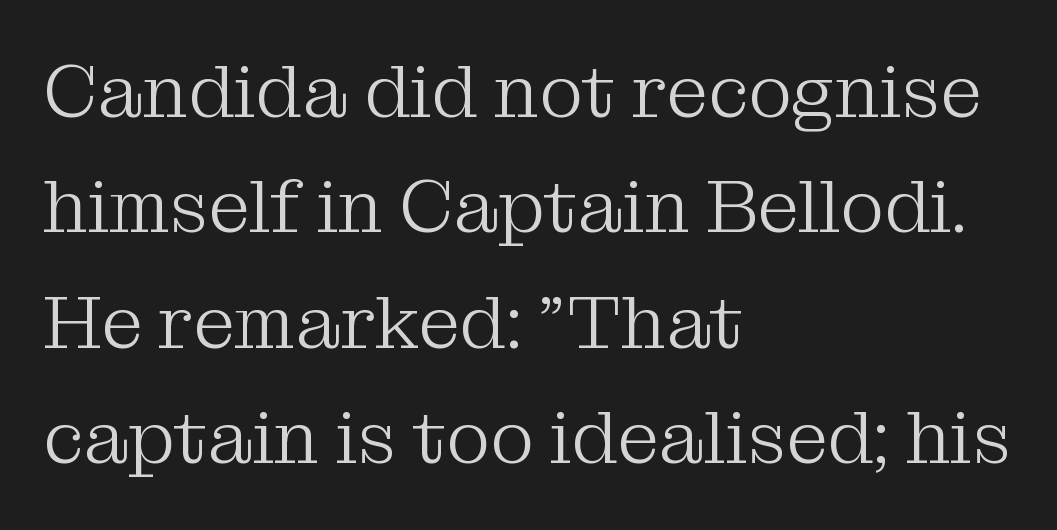
The text block is weighted toward the left margin, trailing off unevenly rightward. Look at the bottom of the vertical strokes: they flare into serifs here. The letterforms sit at book weight or below. Rendered with straight, roman letterforms. The horizontal fit of the characters is conventional and even. The leading is moderate, giving the passage an even texture.
